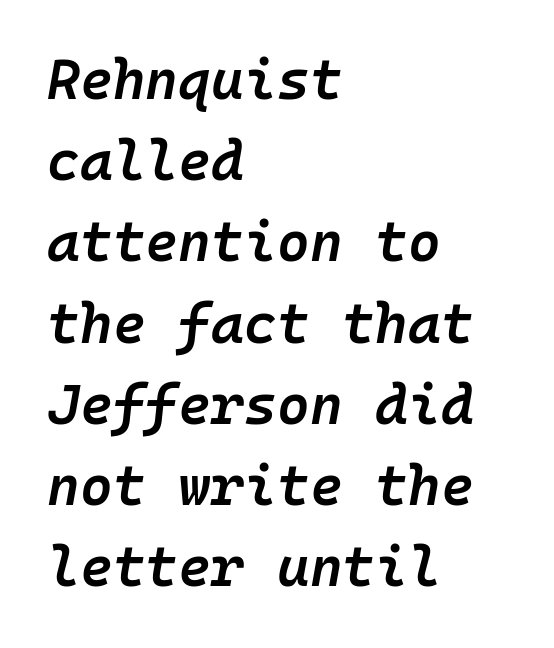
{"italic": "yes", "lean": "right", "slant_degrees": 10, "bold": "semi", "weight": "semibold", "width": "normal", "stroke_contrast": "low", "x_height": "medium", "monospaced": "yes", "underline": "no", "align": "left", "line_spacing": "normal", "line_spacing_ratio": 1.45, "letter_spacing": "normal", "letter_spacing_em": 0.0, "glyph_px": 56}
